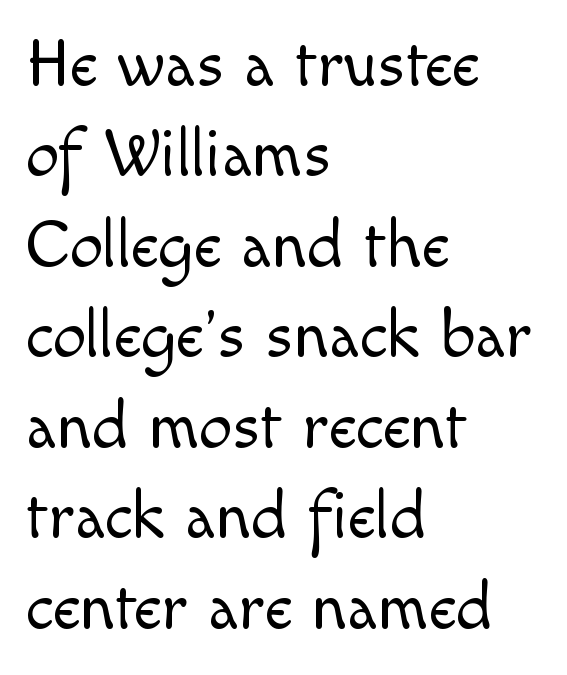
{"serif": "no", "italic": "no", "bold": "no", "weight": "light", "width": "normal", "x_height": "small", "monospaced": "no", "underline": "no", "align": "left", "line_spacing": "normal", "line_spacing_ratio": 1.35, "letter_spacing": "normal", "letter_spacing_em": 0.0, "glyph_px": 67}
